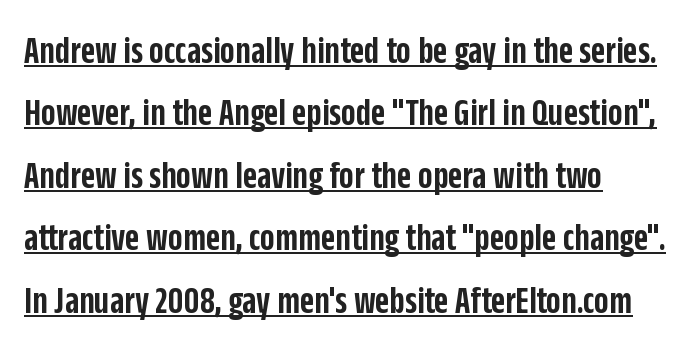
{"serif": "no", "italic": "no", "bold": "semi", "weight": "semibold", "width": "condensed", "stroke_contrast": "low", "x_height": "large", "monospaced": "no", "underline": "yes", "align": "left", "line_spacing": "normal", "line_spacing_ratio": 1.6, "letter_spacing": "normal", "letter_spacing_em": 0.0, "glyph_px": 39}
